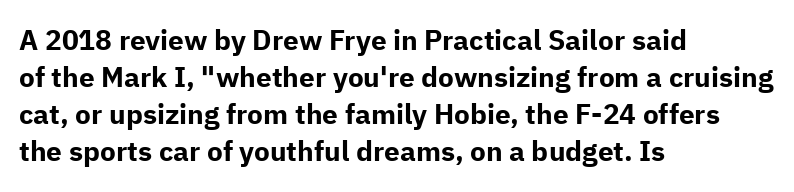
The image shows 28 px bold sans-serif type, upright; set left-aligned, normal line spacing (1.32x), normal letter spacing, not underlined; low stroke contrast and a medium x-height.
